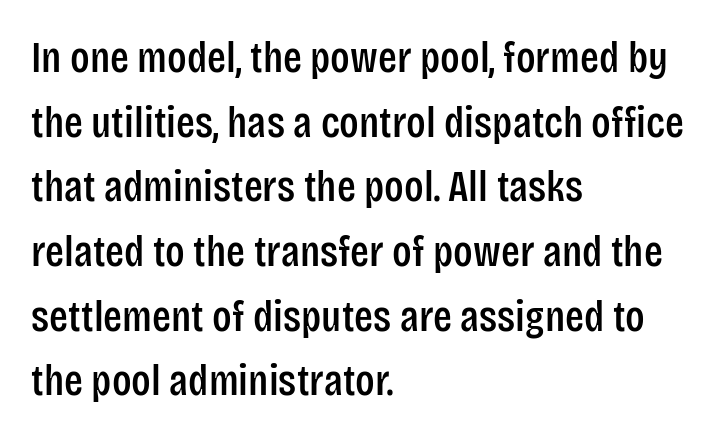
Type without underlining. A typesetter would call this proportional, since set widths differ per character. The typesetter chose a ragged-right arrangement here. The passage shown has conventional tracking throughout. No italicization has been applied; the sample stays upright.
